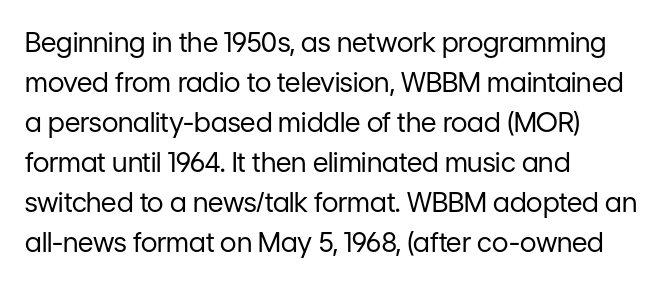
{"italic": "no", "bold": "no", "underline": "no", "align": "left", "line_spacing": "normal", "line_spacing_ratio": 1.48, "letter_spacing": "normal", "letter_spacing_em": 0.0, "glyph_px": 27}
